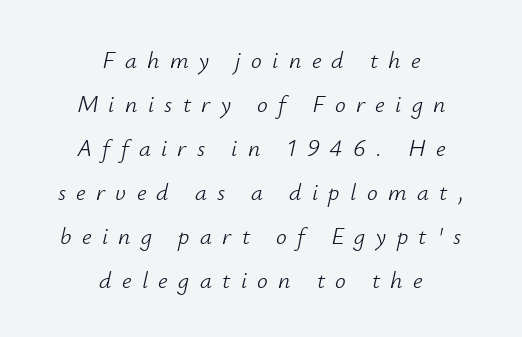
Quick note: italic. Where is the straight margin? There isn't one; the lines are centered. How are the letters spaced? Widely, with obvious added tracking. The strokes carry an ordinary text weight at most.
